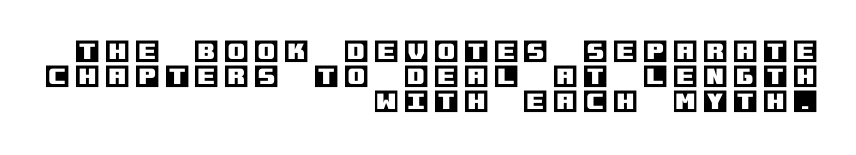
Q: Is the text italic (slanted)? A: No, it is upright.
Q: Is the text underlined? A: No.
Q: How is the paragraph aligned? A: Right-aligned.
Q: Is the spacing between letters normal or unusually wide? A: Unusually wide.
Q: Is the spacing between lines tight, normal or loose? A: Tight.
